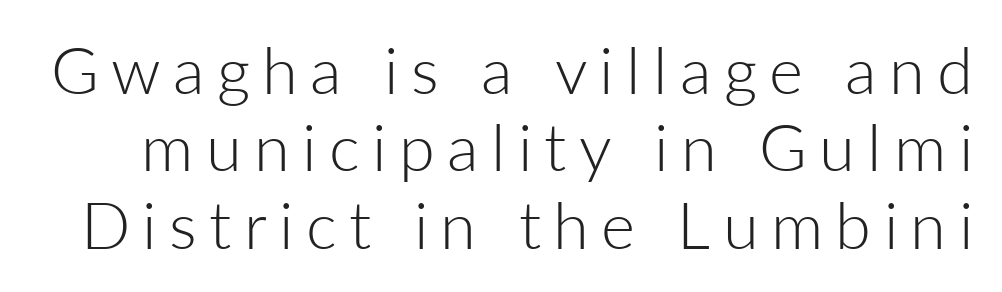
Q: Is the text bold? A: No.
Q: Is the text italic (slanted)? A: No, it is upright.
Q: Is the typeface a serif or a sans-serif typeface? A: Sans-serif.
Q: Is the text underlined? A: No.
Q: Width (condensed, normal, or wide)? A: Normal.
Q: Stroke contrast? A: Low.
Q: x-height? A: Medium.
Q: Monospaced? A: No.
